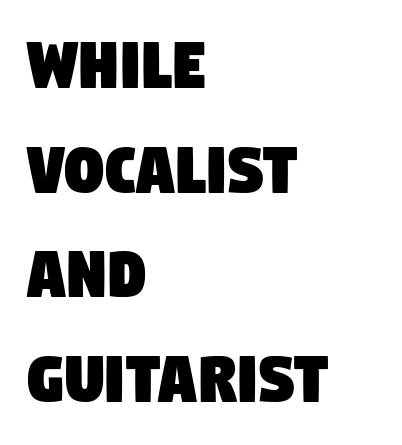
Tracking here is standard; glyphs follow each other at the usual distance. Summary of vertical rhythm: regular, with standard interline spacing. These lines are set flush left with a ragged right edge. Character widths vary here, with narrow letters taking less room than wide ones. Any mark beneath the type? The region is blank.
